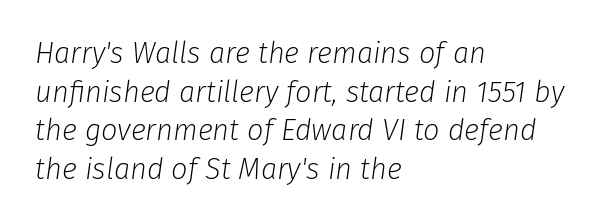
Q: Is the text bold? A: No.
Q: Is the text italic (slanted)? A: Yes, it leans right by about 8 degrees.
Q: Is the text underlined? A: No.
Q: How is the paragraph aligned? A: Left-aligned.
Q: Is the spacing between letters normal or unusually wide? A: Normal.
Q: Is the spacing between lines tight, normal or loose? A: Normal.
Q: Width (condensed, normal, or wide)? A: Normal.
Q: Stroke contrast? A: Low.
Q: x-height? A: Medium.
Q: Monospaced? A: No.
